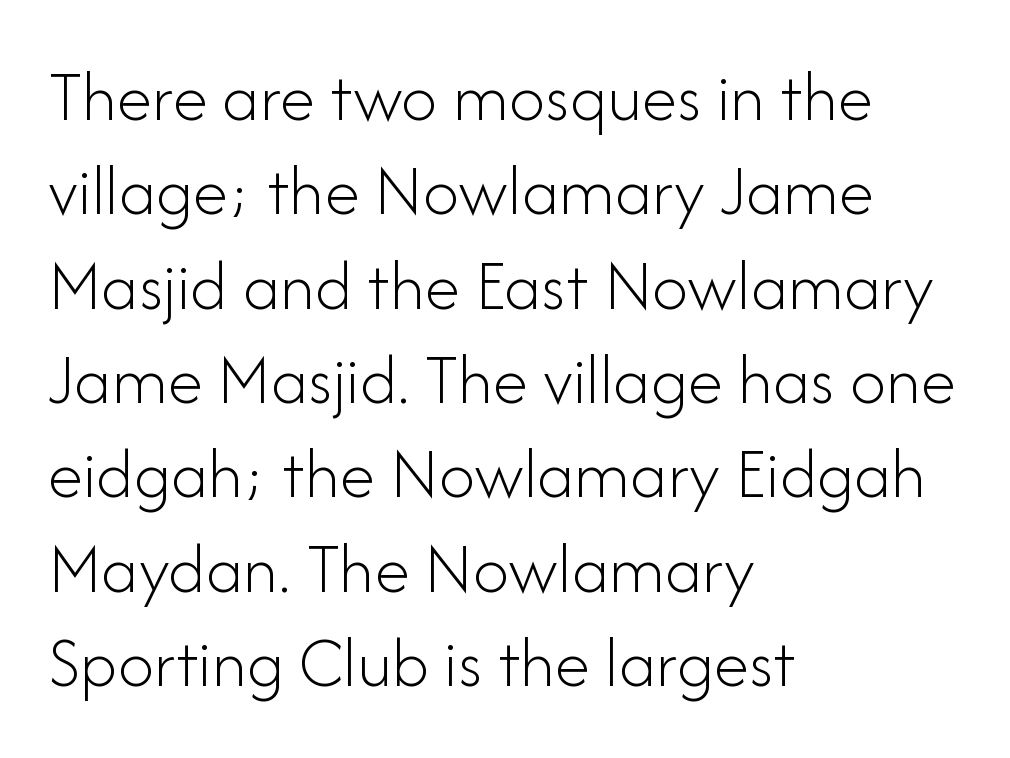
Looks like regular typesetting: each glyph gets only the width it needs. Honestly, the row spacing looks completely unremarkable. Grotesque or geometric, the face here clearly has no serifs. Honestly, the letter spacing is just normal — you wouldn't notice it. Posture: straight, roman, zero tilt.
